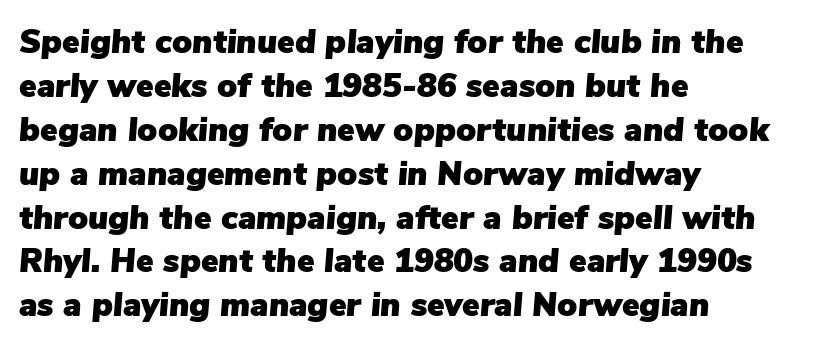
Q: Is the text italic (slanted)? A: Yes, it leans right by about 5 degrees.
Q: Is the text underlined? A: No.
Q: How is the paragraph aligned? A: Left-aligned.
Q: Is the spacing between letters normal or unusually wide? A: Normal.
Q: Is the spacing between lines tight, normal or loose? A: Normal.
Q: Width (condensed, normal, or wide)? A: Normal.
Q: Stroke contrast? A: Low.
Q: x-height? A: Medium.
Q: Monospaced? A: No.
